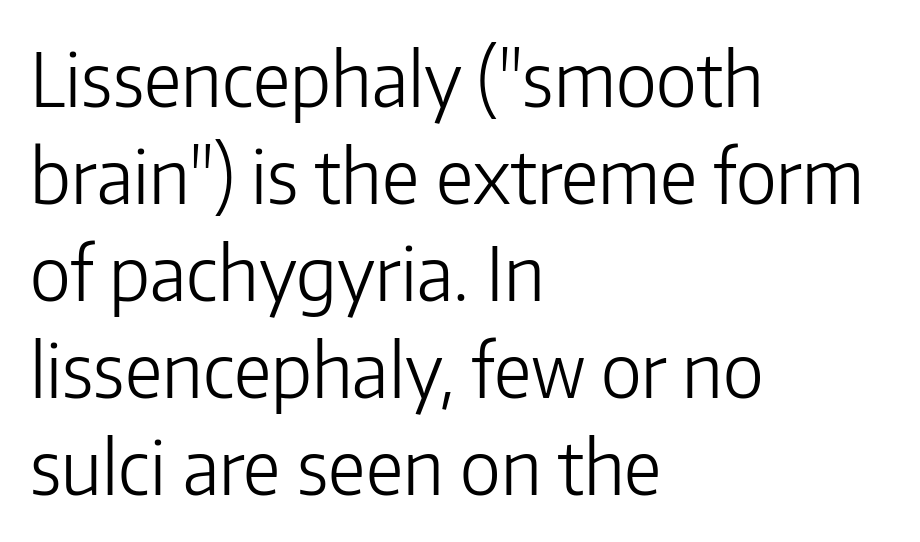
Q: Is the text bold? A: No.
Q: Is the text italic (slanted)? A: No, it is upright.
Q: Is the typeface a serif or a sans-serif typeface? A: Sans-serif.
Q: Is the text underlined? A: No.
Q: How is the paragraph aligned? A: Left-aligned.
Q: Is the spacing between letters normal or unusually wide? A: Normal.
Q: Is the spacing between lines tight, normal or loose? A: Normal.
Q: Width (condensed, normal, or wide)? A: Normal.
Q: Stroke contrast? A: Low.
Q: x-height? A: Medium.
Q: Monospaced? A: No.
